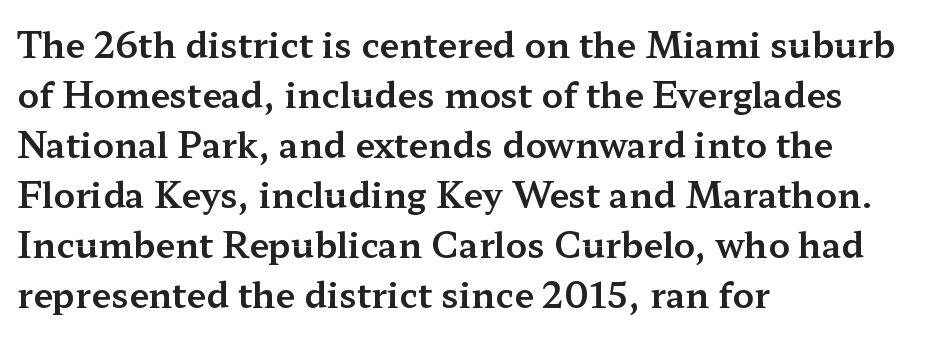
Q: Is the text italic (slanted)? A: No, it is upright.
Q: Is the typeface a serif or a sans-serif typeface? A: Serif.
Q: Is the text underlined? A: No.
Q: How is the paragraph aligned? A: Left-aligned.
Q: Is the spacing between letters normal or unusually wide? A: Normal.
Q: Is the spacing between lines tight, normal or loose? A: Normal.
Q: Width (condensed, normal, or wide)? A: Wide.
Q: Stroke contrast? A: Medium.
Q: x-height? A: Medium.
Q: Monospaced? A: No.
